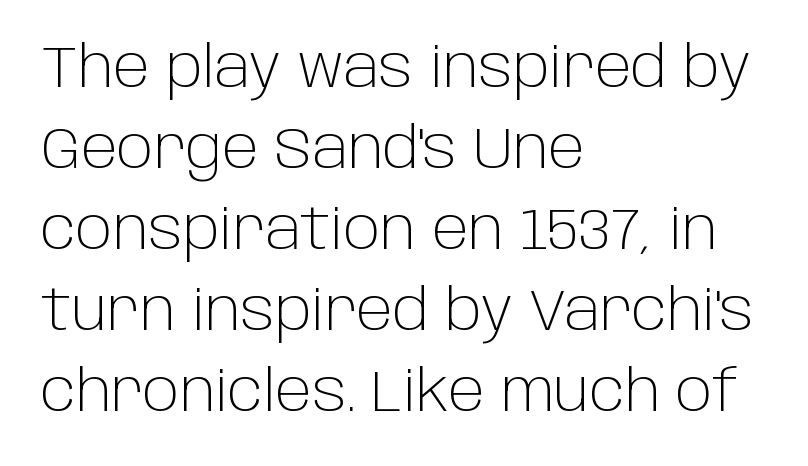
The image shows 57 px light sans-serif type, upright; set left-aligned, normal line spacing (1.42x), normal letter spacing, not underlined; low stroke contrast and a large x-height.
